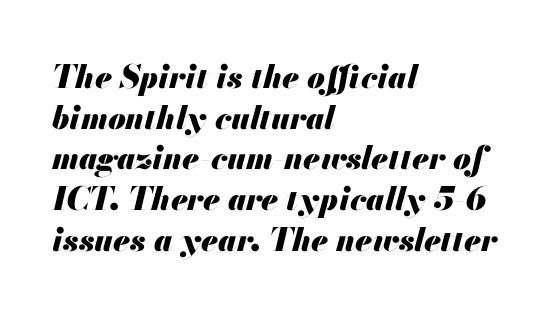
{"italic": "yes", "lean": "right", "slant_degrees": 13, "bold": "yes", "weight": "heavy", "width": "normal", "stroke_contrast": "medium", "x_height": "small", "monospaced": "no", "underline": "no", "align": "left", "line_spacing": "normal", "line_spacing_ratio": 1.27, "letter_spacing": "normal", "letter_spacing_em": 0.0, "glyph_px": 32}
